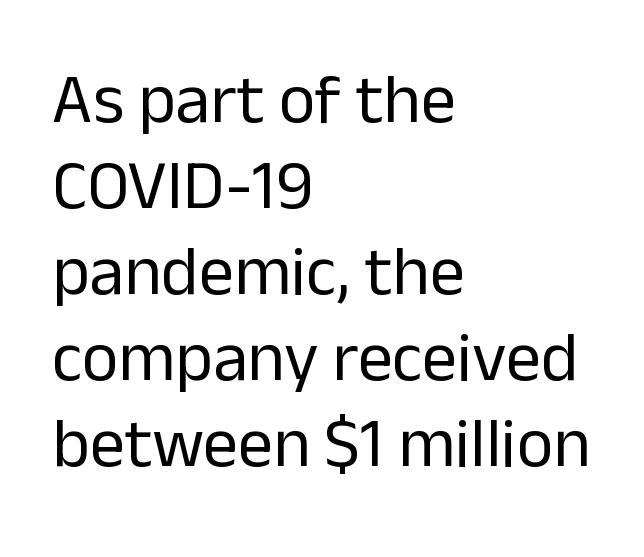
The image shows 70 px regular-weight sans-serif type, upright; set left-aligned, line spacing 1.23x, normal letter spacing, not underlined; low stroke contrast and a medium x-height.
